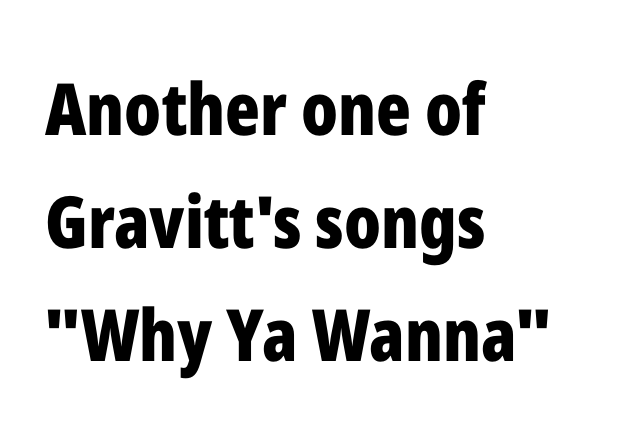
{"serif": "no", "italic": "no", "bold": "yes", "weight": "bold", "width": "condensed", "stroke_contrast": "low", "x_height": "medium", "monospaced": "no", "underline": "no", "align": "left", "line_spacing": "normal", "line_spacing_ratio": 1.57, "letter_spacing": "normal", "letter_spacing_em": 0.0, "glyph_px": 72}
